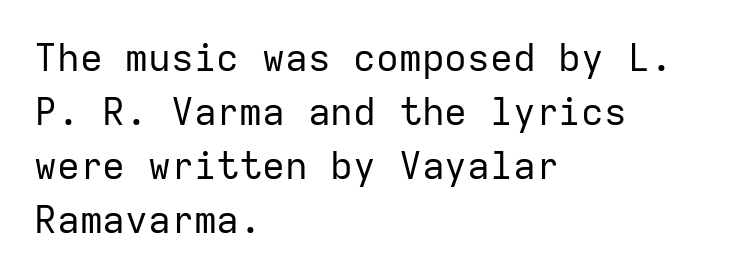
The image shows 38 px regular-weight sans-serif type, upright, monospaced; set left-aligned, normal line spacing (1.42x), normal letter spacing, not underlined; low stroke contrast and a medium x-height.
